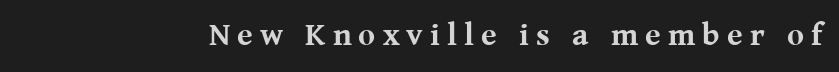
{"serif": "yes", "italic": "no", "bold": "yes", "weight": "bold", "width": "normal", "stroke_contrast": "medium", "x_height": "medium", "monospaced": "no", "underline": "no", "letter_spacing": "wide", "letter_spacing_em": 0.22, "glyph_px": 32}
